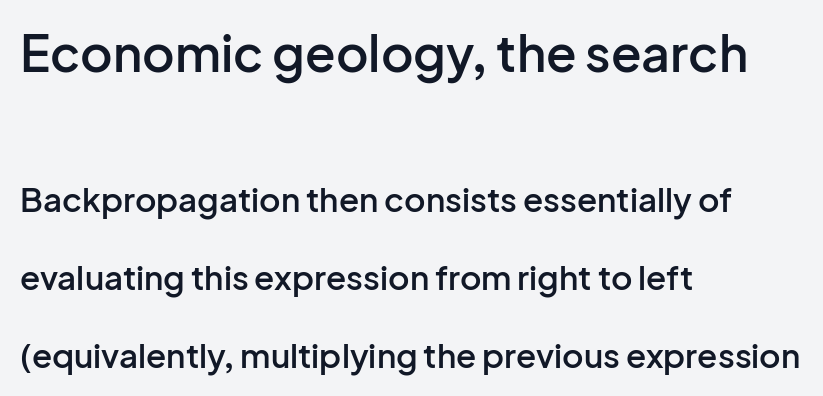
The image shows 50 px semibold sans-serif type, upright; set left-aligned, loose line spacing (2.35x), normal letter spacing, not underlined; the first (top) block is 1.52x larger; low stroke contrast and a medium x-height.
